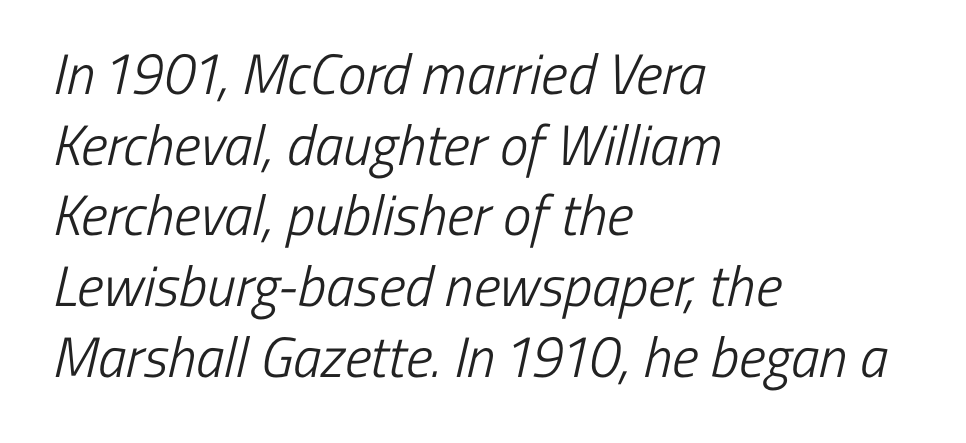
The image shows 57 px light, condensed sans-serif type; set left-aligned, line spacing 1.24x, normal letter spacing, not underlined; low stroke contrast and a medium x-height.
